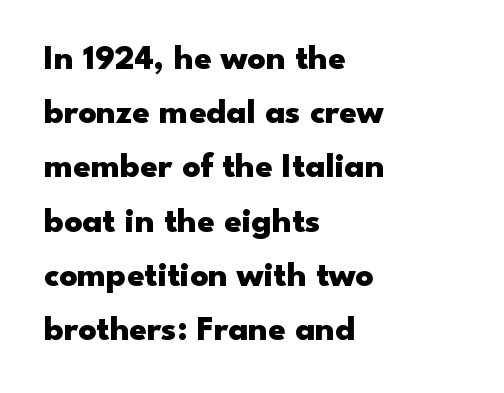
The image shows 35 px heavy, wide sans-serif type, upright; set left-aligned, normal line spacing (1.55x), normal letter spacing, not underlined; low stroke contrast and a small x-height.
